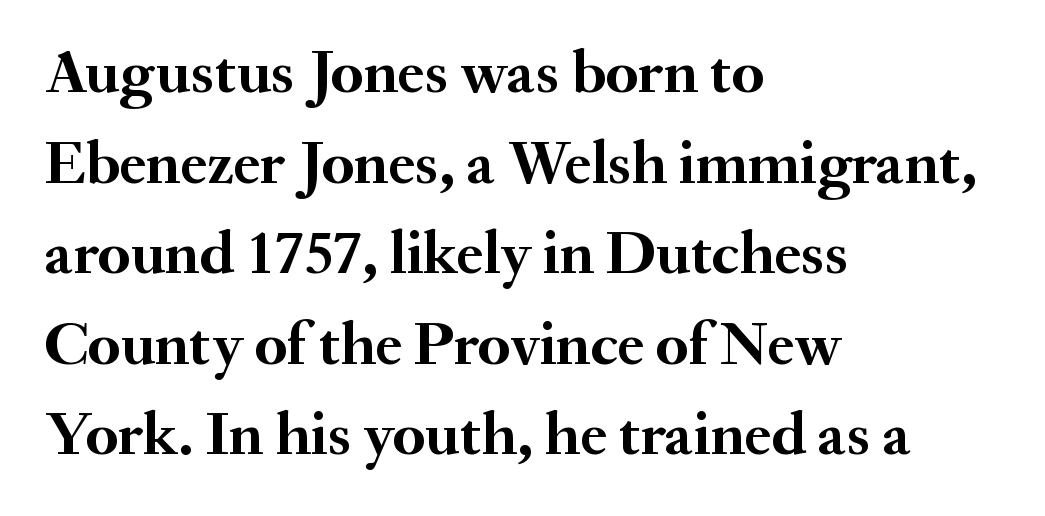
{"serif": "yes", "italic": "no", "bold": "yes", "weight": "semibold", "width": "normal", "stroke_contrast": "medium", "x_height": "small", "monospaced": "no", "underline": "no", "align": "left", "line_spacing": "normal", "line_spacing_ratio": 1.46, "letter_spacing": "normal", "letter_spacing_em": 0.0, "glyph_px": 62}
